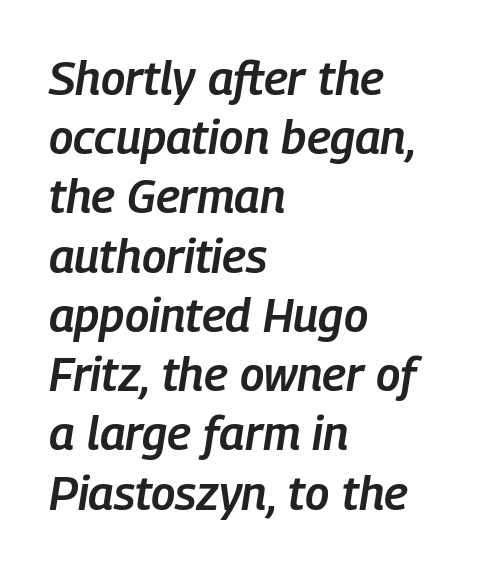
Strokes here are thickened, but only to semibold level. The rag falls on the right side of this text block. The strip under each line holds only bare page. When letters slant like this, we call the style italic. If you measured baseline to baseline, you'd find a middling distance.
